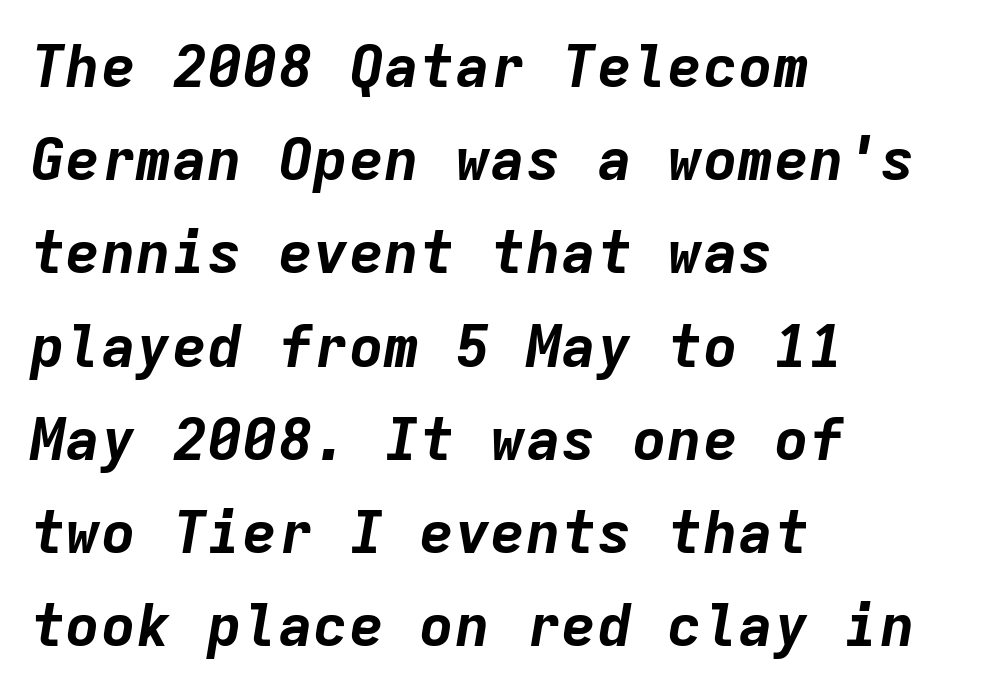
{"italic": "yes", "lean": "right", "slant_degrees": 9, "bold": "yes", "weight": "bold", "width": "normal", "stroke_contrast": "low", "x_height": "medium", "monospaced": "yes", "underline": "no", "align": "left", "line_spacing": "normal", "line_spacing_ratio": 1.58, "letter_spacing": "normal", "letter_spacing_em": 0.0, "glyph_px": 59}
